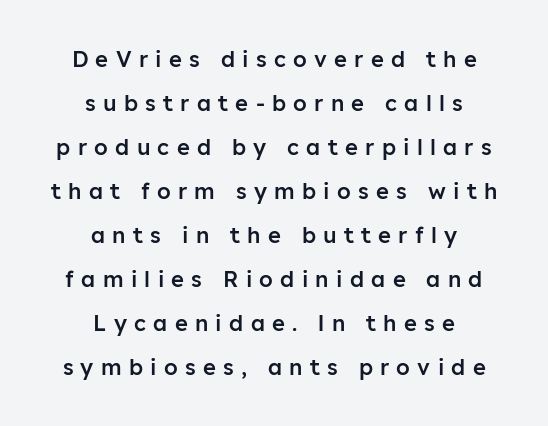
The image shows 22 px text type, upright; set centered, loose line spacing (2.0x), unusually wide letter spacing (+0.33 em), not underlined.
